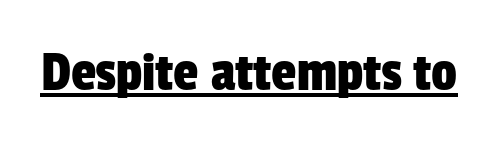
The image shows 57 px condensed sans-serif type; set normal letter spacing, underlined; low stroke contrast and a medium x-height.
